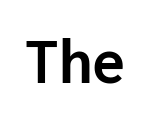
Q: Is the text bold? A: Yes.
Q: Is the text italic (slanted)? A: No, it is upright.
Q: Is the typeface a serif or a sans-serif typeface? A: Sans-serif.
Q: Is the text underlined? A: No.
Q: Is the spacing between letters normal or unusually wide? A: Normal.
Q: Width (condensed, normal, or wide)? A: Normal.
Q: Stroke contrast? A: Low.
Q: x-height? A: Medium.
Q: Monospaced? A: Yes.
